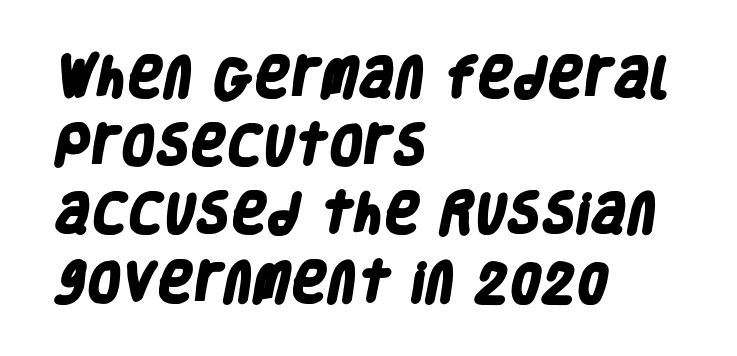
{"serif": "no", "bold": "yes", "weight": "heavy", "width": "condensed", "stroke_contrast": "low", "x_height": "large", "monospaced": "no", "underline": "no", "align": "left", "line_spacing": "normal", "line_spacing_ratio": 1.55, "letter_spacing": "normal", "letter_spacing_em": 0.0, "glyph_px": 44}
